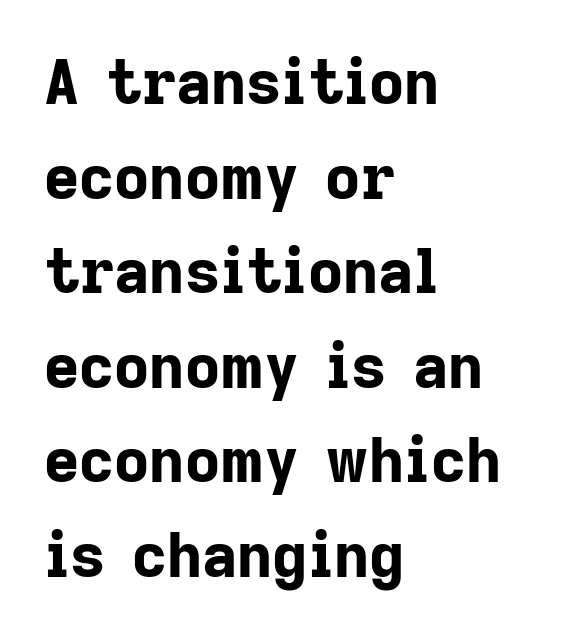
The letterforms sit shoulder to shoulder at normal distance. Does the weight exceed regular? Yes, all the way to bold. Note: no serifs on the glyphs. Horizontally, the lines are justified to the leading edge only. The gap between lines stays unmarked.
